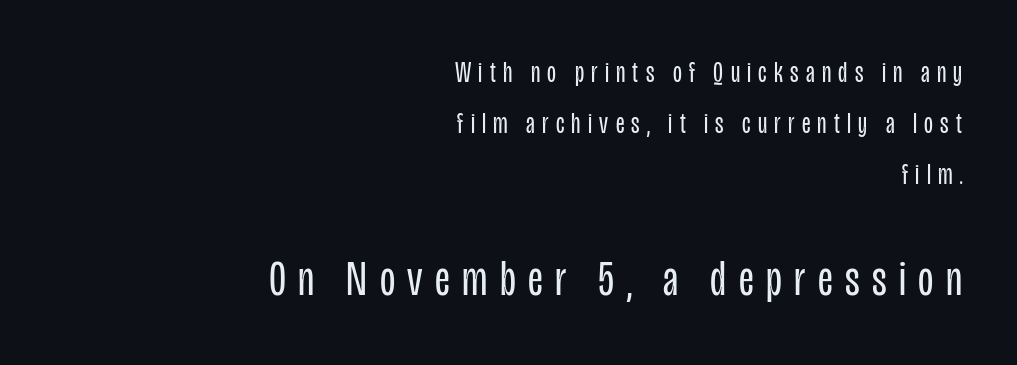
{"serif": "no", "italic": "no", "bold": "no", "weight": "regular", "width": "condensed", "stroke_contrast": "low", "x_height": "large", "monospaced": "no", "underline": "no", "align": "right", "line_spacing_ratio": 1.76, "letter_spacing": "wide", "letter_spacing_em": 0.25, "larger_block": "second", "size_ratio": 1.72, "glyph_px": 50}
